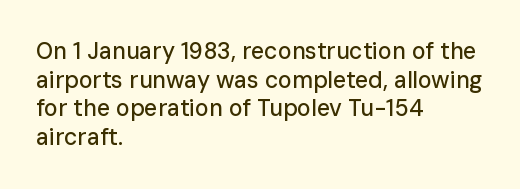
{"italic": "no", "underline": "no", "align": "left", "line_spacing_ratio": 1.24, "letter_spacing": "normal", "letter_spacing_em": 0.0, "glyph_px": 23}
